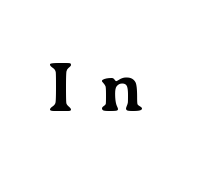
The image shows 71 px bold serif type, upright; set unusually wide letter spacing (+0.34 em), not underlined; medium stroke contrast and a medium x-height.
